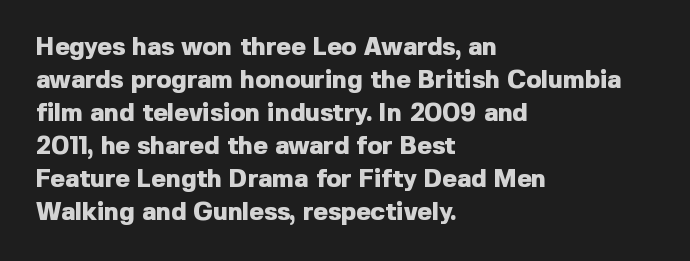
Q: Is the text bold? A: Yes.
Q: Is the text italic (slanted)? A: No, it is upright.
Q: Is the text underlined? A: No.
Q: How is the paragraph aligned? A: Left-aligned.
Q: Is the spacing between letters normal or unusually wide? A: Normal.
Q: Is the spacing between lines tight, normal or loose? A: Normal.
